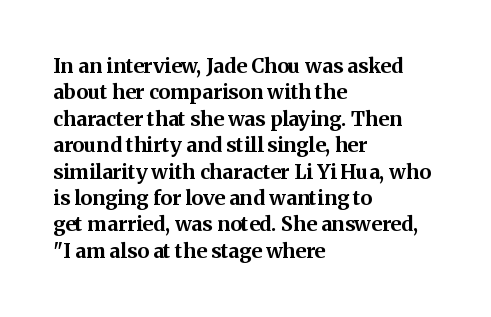
No extra tracking has been applied to these lines. The font is running at its bold setting. Students, observe: this is what conventionally led text looks like. Ascenders rise straight up at ninety degrees.
